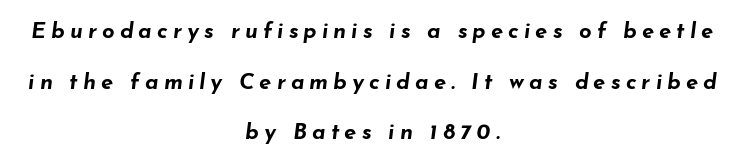
Which margin do the lines hug? Neither — every line sits in the middle. Quick note: interline space is abundant. Does the lettering tilt? It does — this is italic. Here the glyphs are tracked loosely, breaking word shapes into spaced letters. The zone under the glyphs is completely vacant. Weight check: bold — yes, fully.
